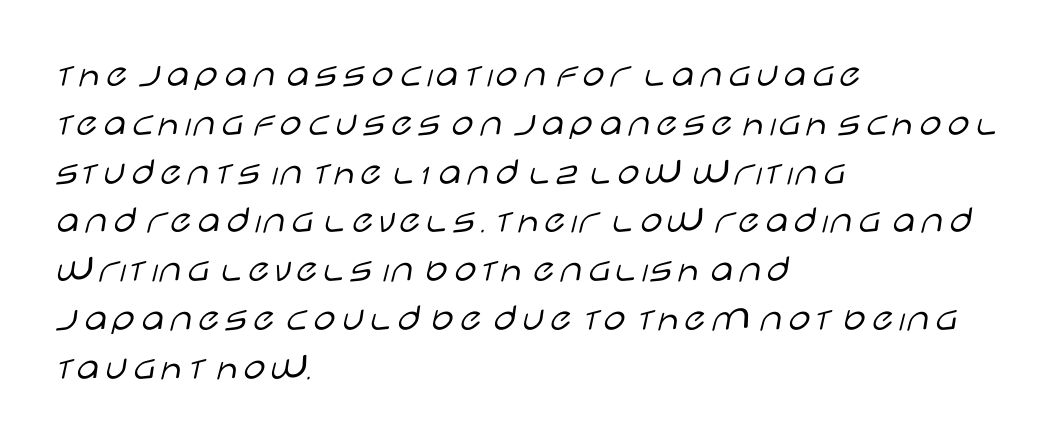
The image shows 40 px light, wide sans-serif type; set left-aligned, line spacing 1.22x, normal letter spacing, not underlined; low stroke contrast and a large x-height.
